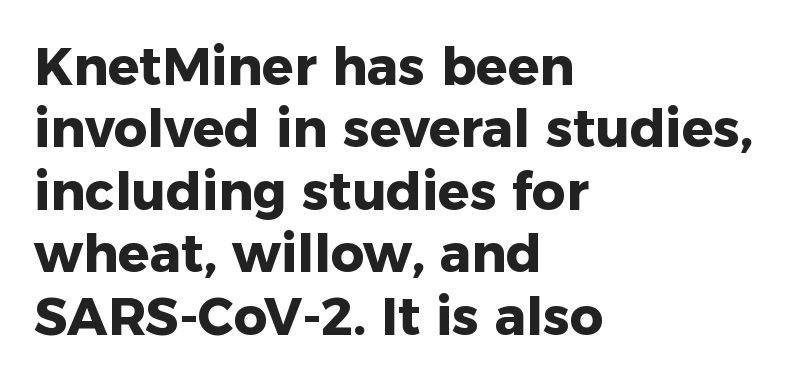
{"serif": "no", "italic": "no", "bold": "yes", "weight": "heavy", "width": "normal", "stroke_contrast": "low", "x_height": "medium", "monospaced": "no", "underline": "no", "align": "left", "line_spacing_ratio": 1.2, "letter_spacing": "normal", "letter_spacing_em": 0.0, "glyph_px": 52}
